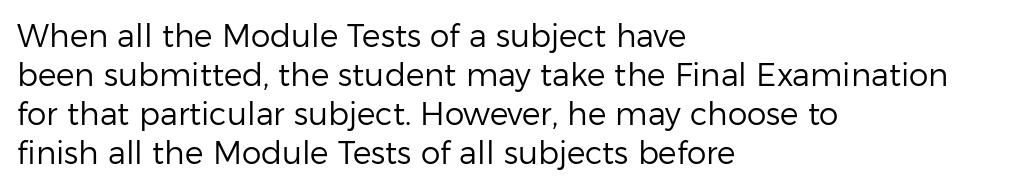
Line beginnings align vertically; line endings do not. The letters look calm and open, with moderate or lighter stems. Words appear dense and cohesive because spacing is normal. The typeface chosen for these lines omits serifs. The specimen omits any rule beneath the text block's lines. The leading is moderate, giving the passage an even texture.
